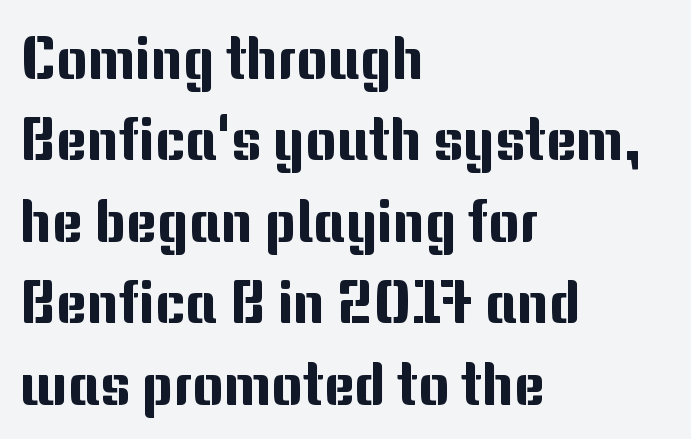
The image shows 59 px sans-serif type, upright; set left-aligned, normal line spacing (1.38x), normal letter spacing, not underlined; medium stroke contrast and a medium x-height.
